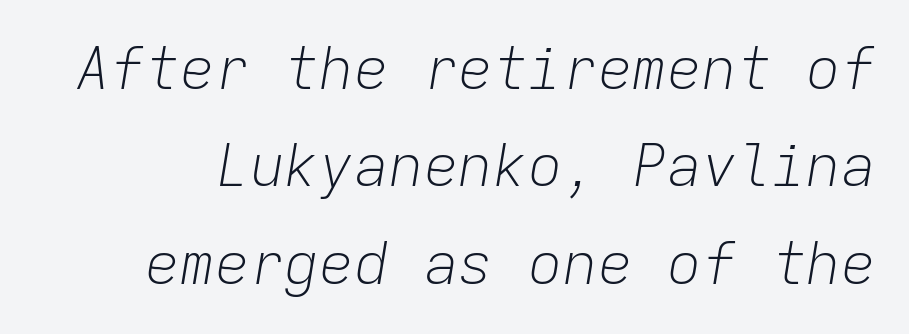
The image shows 58 px light type, italic (leaning right), monospaced; set normal line spacing (1.68x), normal letter spacing, not underlined; low stroke contrast and a medium x-height.
